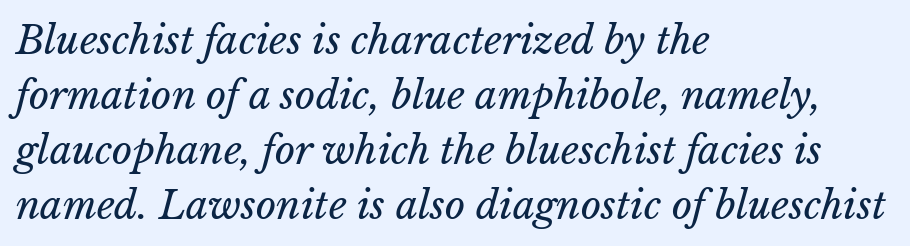
The image shows 39 px regular-weight type, italic (leaning right); set left-aligned, normal line spacing (1.41x), normal letter spacing, not underlined; low stroke contrast and a medium x-height.
